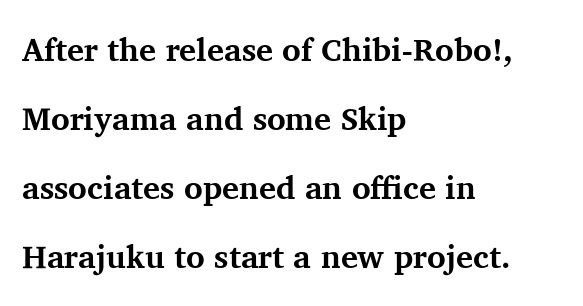
The image shows 32 px bold serif type, upright; set left-aligned, loose line spacing (2.16x), normal letter spacing, not underlined; medium stroke contrast and a medium x-height.
